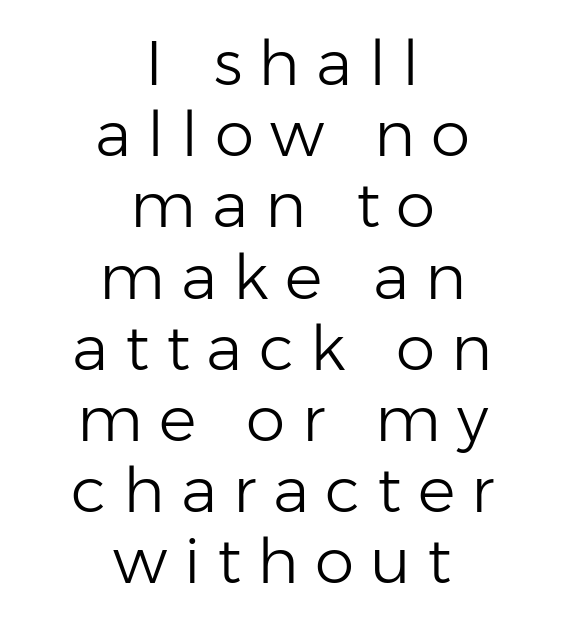
Q: Is the text bold? A: No.
Q: Is the text italic (slanted)? A: No, it is upright.
Q: Is the typeface a serif or a sans-serif typeface? A: Sans-serif.
Q: Is the text underlined? A: No.
Q: How is the paragraph aligned? A: Centered.
Q: Is the spacing between letters normal or unusually wide? A: Unusually wide.
Q: Is the spacing between lines tight, normal or loose? A: Tight.
Q: Width (condensed, normal, or wide)? A: Normal.
Q: Stroke contrast? A: Low.
Q: x-height? A: Medium.
Q: Monospaced? A: No.
